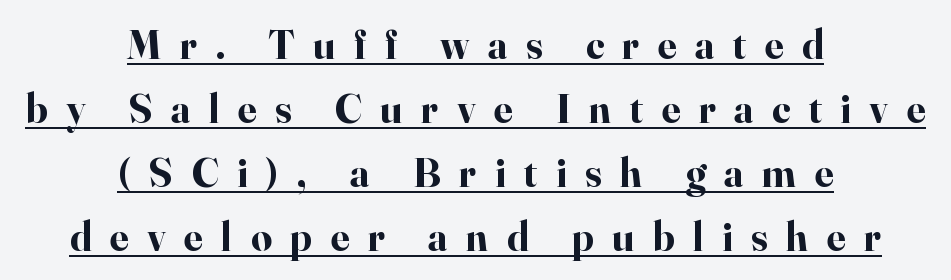
Q: Is the text bold? A: Yes.
Q: Is the text italic (slanted)? A: No, it is upright.
Q: Is the typeface a serif or a sans-serif typeface? A: Serif.
Q: Is the text underlined? A: Yes.
Q: How is the paragraph aligned? A: Centered.
Q: Is the spacing between letters normal or unusually wide? A: Unusually wide.
Q: Is the spacing between lines tight, normal or loose? A: Normal.
Q: Width (condensed, normal, or wide)? A: Normal.
Q: Stroke contrast? A: High.
Q: x-height? A: Small.
Q: Monospaced? A: No.
